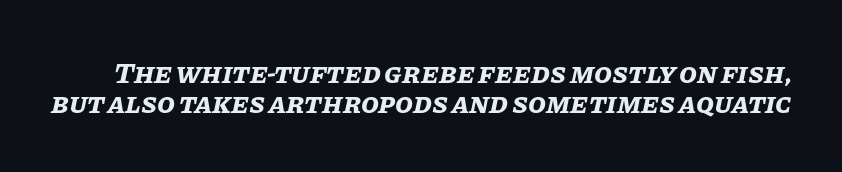
The characters look thick and weighty, a clear bold. Designer's note — italics engaged. Descenders are the only things crossing below the line. The letters advance in unequal steps, a hallmark of proportional type. The horizontal fit of the characters is conventional and even.
